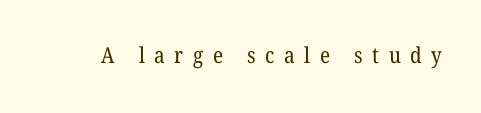
Q: Is the text bold? A: No.
Q: Is the text underlined? A: No.
Q: Is the spacing between letters normal or unusually wide? A: Unusually wide.
